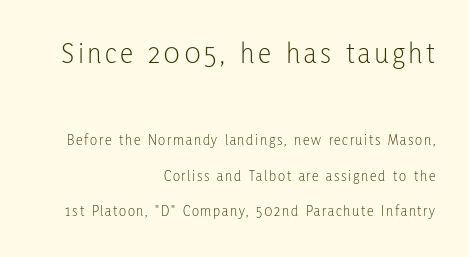
The image shows 30 px light, condensed sans-serif type, upright; set right-aligned, loose line spacing (2.39x), not underlined; the first (top) block is 2.0x larger; low stroke contrast and a medium x-height.
